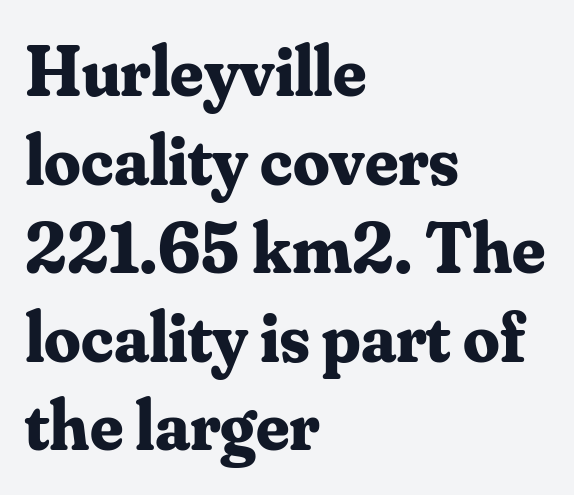
The text block is weighted toward the left margin, trailing off unevenly rightward. The face used here is seriffed, in the tradition of book romans. Spacing between characters is what you'd get straight out of the box. Heft: maximum for text — a bold.
